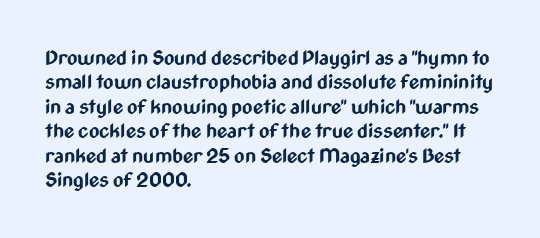
Q: Is the text bold? A: Yes.
Q: Is the text italic (slanted)? A: No, it is upright.
Q: Is the text underlined? A: No.
Q: How is the paragraph aligned? A: Left-aligned.
Q: Is the spacing between letters normal or unusually wide? A: Normal.
